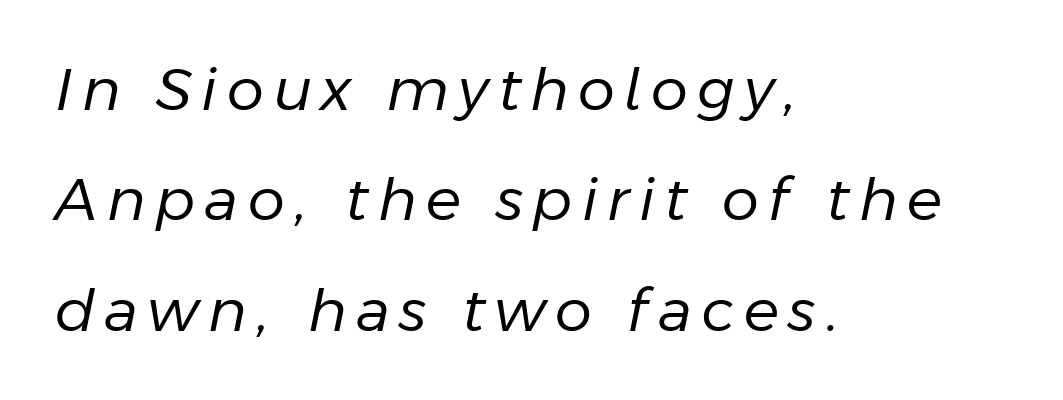
The paragraph shown leans on its left margin. Words float on clear page, feet unadorned. Caption: face not bold, strokes unweighted. The face used here is proportionally spaced, like ordinary book or web type. You can tell it's italic because the verticals aren't actually vertical.
